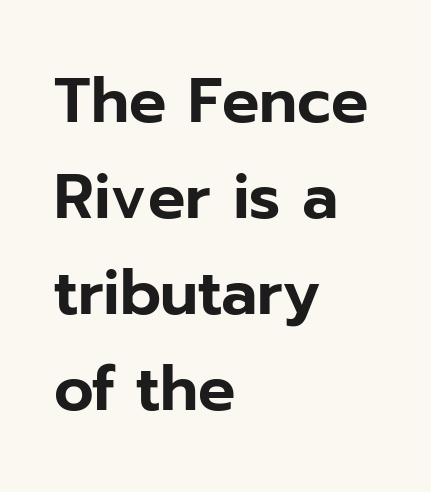
Q: Is the text italic (slanted)? A: No, it is upright.
Q: Is the typeface a serif or a sans-serif typeface? A: Sans-serif.
Q: Is the text underlined? A: No.
Q: How is the paragraph aligned? A: Left-aligned.
Q: Is the spacing between letters normal or unusually wide? A: Normal.
Q: Is the spacing between lines tight, normal or loose? A: Normal.
Q: Width (condensed, normal, or wide)? A: Normal.
Q: Stroke contrast? A: Low.
Q: x-height? A: Medium.
Q: Monospaced? A: No.
